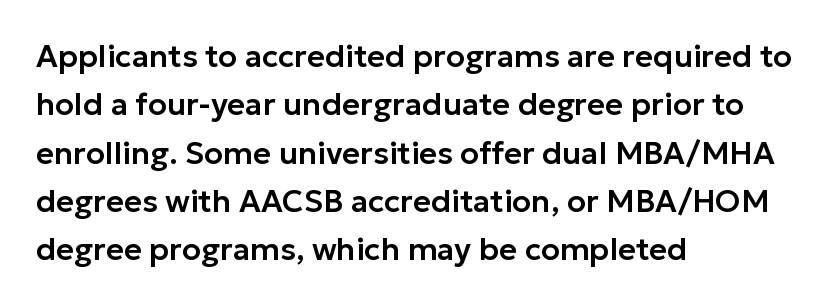
The image shows 31 px sans-serif type, upright; set left-aligned, normal line spacing (1.56x), normal letter spacing, not underlined; low stroke contrast and a medium x-height.
